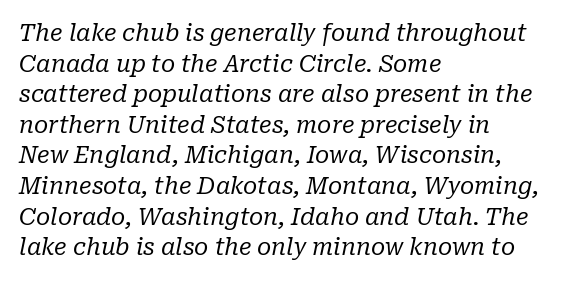
{"italic": "yes", "lean": "right", "slant_degrees": 10, "bold": "no", "underline": "no", "align": "left", "line_spacing": "normal", "line_spacing_ratio": 1.33, "letter_spacing": "normal", "letter_spacing_em": 0.0, "glyph_px": 23}
